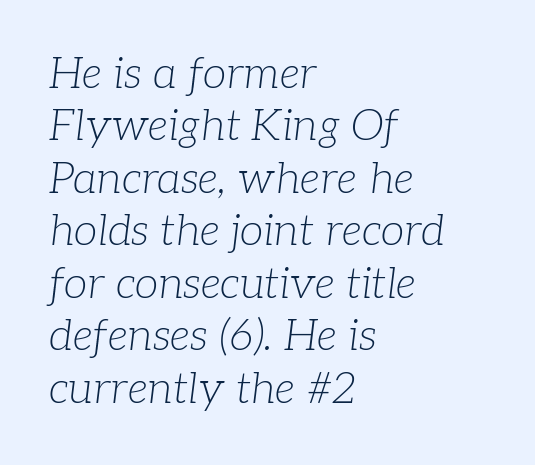
The image shows 43 px light serif type, italic (leaning right); set left-aligned, line spacing 1.22x, normal letter spacing, not underlined; low stroke contrast and a medium x-height.
